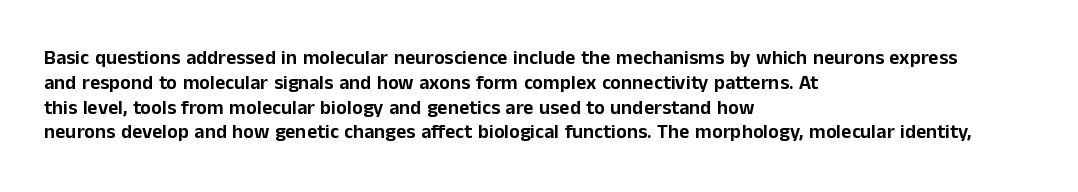
Q: Is the text italic (slanted)? A: No, it is upright.
Q: Is the text underlined? A: No.
Q: How is the paragraph aligned? A: Left-aligned.
Q: Is the spacing between letters normal or unusually wide? A: Normal.
